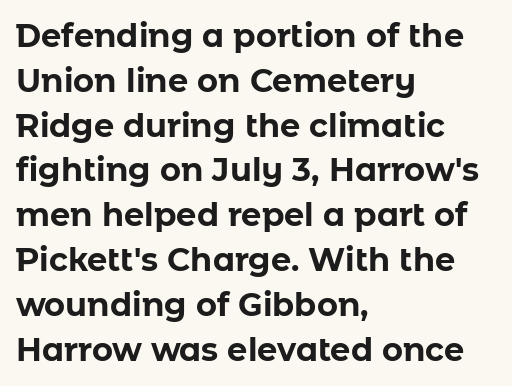
The image shows 32 px bold sans-serif type, upright; set left-aligned, normal line spacing (1.4x), normal letter spacing, not underlined; low stroke contrast and a medium x-height.
